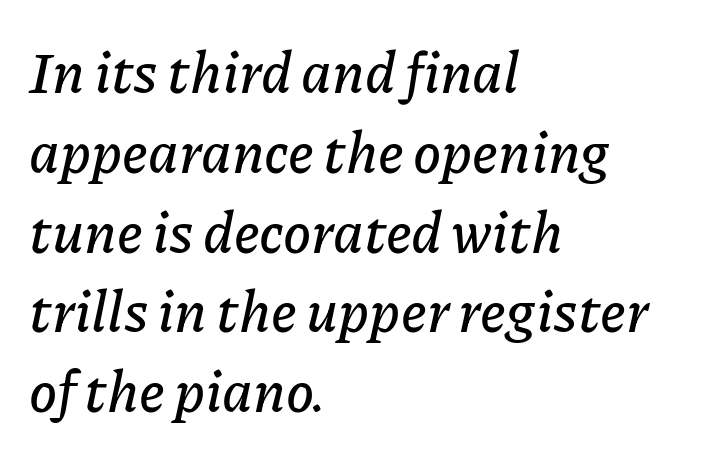
The image shows 57 px text type, italic (leaning right); set left-aligned, normal line spacing (1.4x), normal letter spacing, not underlined; low stroke contrast and a medium x-height.
